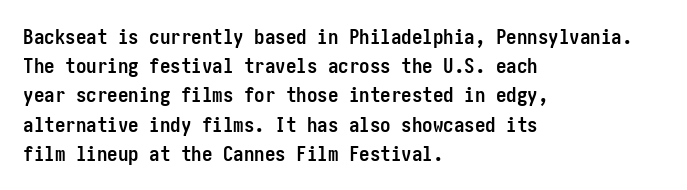
When letters stand straight like this, we call the style roman or upright. Line starts are locked; line ends wander. Quick note: underline off. Words appear dense and cohesive because spacing is normal. A normal amount of white space separates one row of letters from the next.
